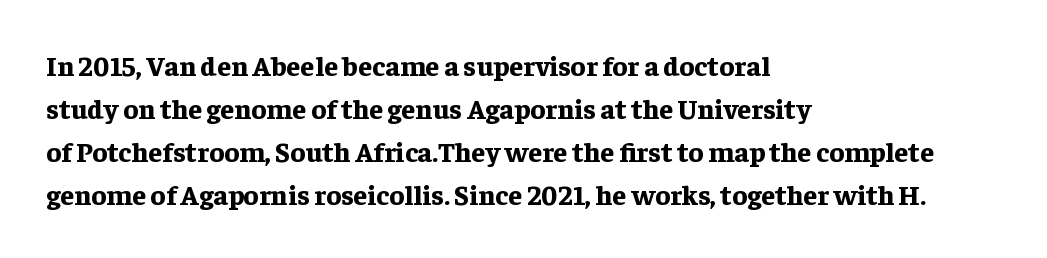
{"serif": "yes", "italic": "no", "bold": "yes", "weight": "bold", "width": "normal", "stroke_contrast": "low", "x_height": "medium", "monospaced": "no", "underline": "no", "align": "left", "line_spacing": "normal", "line_spacing_ratio": 1.53, "letter_spacing": "normal", "letter_spacing_em": 0.0, "glyph_px": 28}
